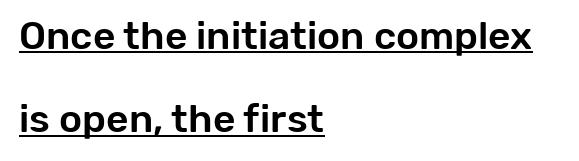
{"serif": "no", "italic": "no", "width": "normal", "stroke_contrast": "low", "x_height": "medium", "monospaced": "no", "underline": "yes", "align": "left", "line_spacing": "loose", "line_spacing_ratio": 2.14, "letter_spacing": "normal", "letter_spacing_em": 0.0, "glyph_px": 39}
